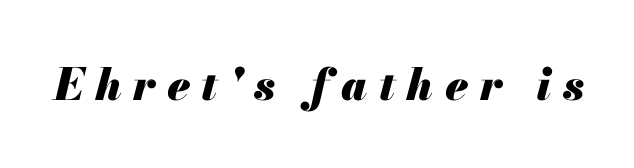
{"italic": "yes", "lean": "right", "slant_degrees": 13, "bold": "yes", "weight": "heavy", "width": "normal", "stroke_contrast": "medium", "x_height": "small", "monospaced": "no", "underline": "no", "letter_spacing": "wide", "letter_spacing_em": 0.26, "glyph_px": 44}
